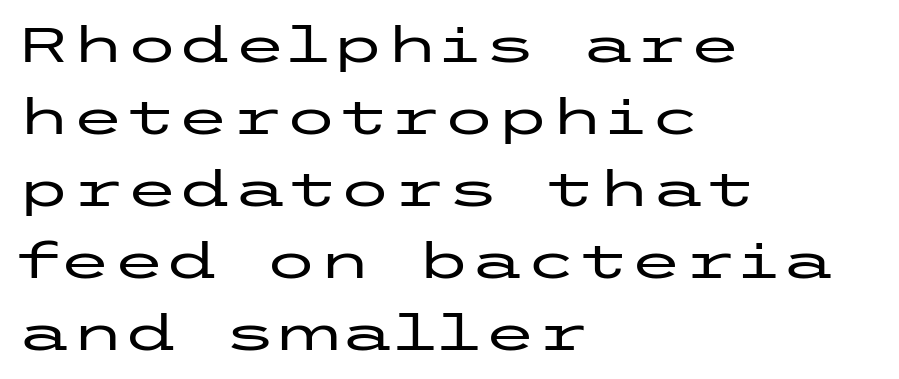
Letter spacing: default. Does the type have serifs? No, each stem ends abruptly. The lettering stays uniformly vertical, giving the passage a roman look. Is there much room between lines? A standard amount, neither cramped nor airy. Teacher's note: observe the even left margin — that is flush-left alignment.
